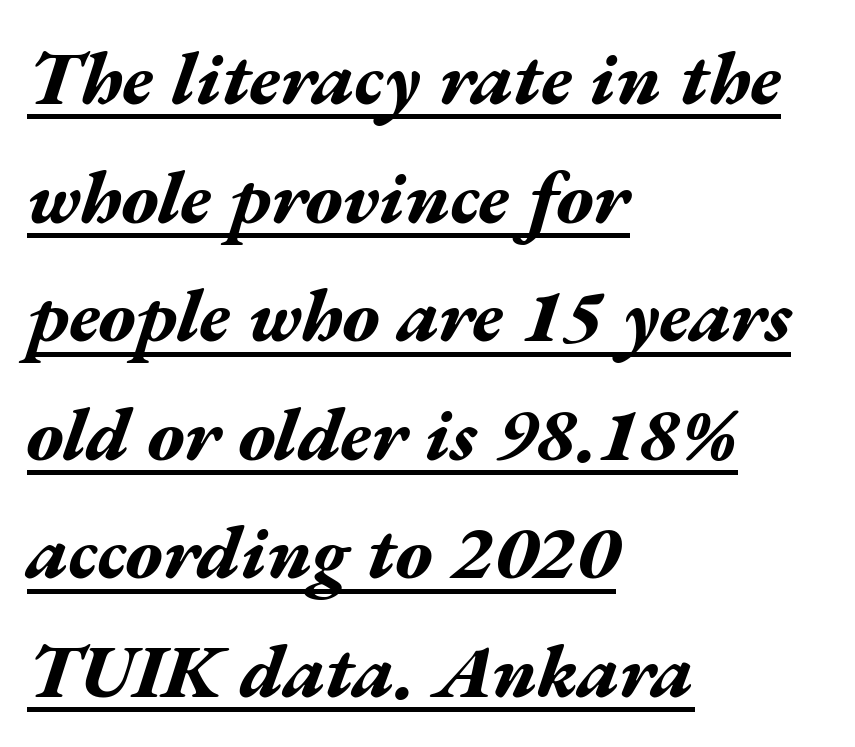
{"italic": "yes", "lean": "right", "slant_degrees": 17, "bold": "yes", "weight": "bold", "width": "wide", "stroke_contrast": "medium", "x_height": "medium", "monospaced": "no", "underline": "yes", "align": "left", "line_spacing": "normal", "line_spacing_ratio": 1.56, "letter_spacing": "normal", "letter_spacing_em": 0.0, "glyph_px": 76}
